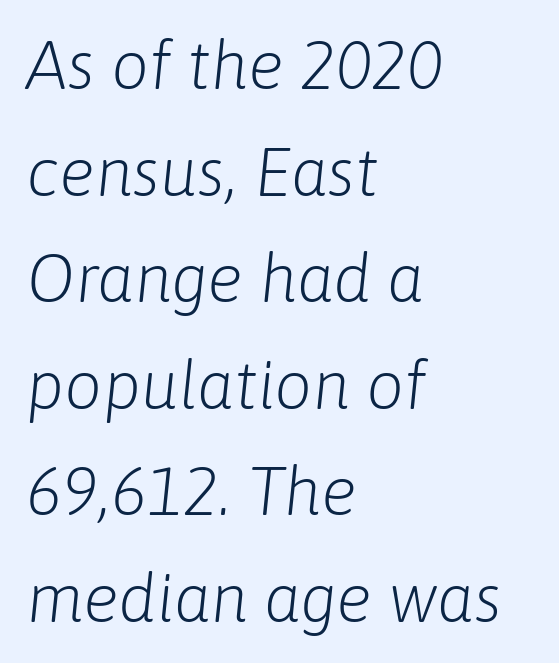
Q: Is the text bold? A: No.
Q: Is the text italic (slanted)? A: Yes, it leans right by about 6 degrees.
Q: Is the text underlined? A: No.
Q: How is the paragraph aligned? A: Left-aligned.
Q: Is the spacing between letters normal or unusually wide? A: Normal.
Q: Is the spacing between lines tight, normal or loose? A: Normal.
Q: Width (condensed, normal, or wide)? A: Normal.
Q: Stroke contrast? A: Low.
Q: x-height? A: Medium.
Q: Monospaced? A: No.
